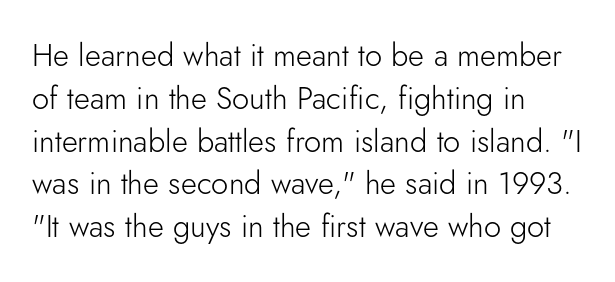
{"serif": "no", "italic": "no", "bold": "no", "weight": "light", "width": "normal", "stroke_contrast": "low", "x_height": "small", "monospaced": "no", "underline": "no", "align": "left", "line_spacing": "normal", "line_spacing_ratio": 1.38, "letter_spacing": "normal", "letter_spacing_em": 0.0, "glyph_px": 31}
